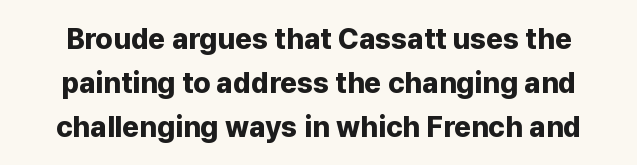
Reading down the column, the eye jumps a familiar distance to each next line. This sample has the flowing, uneven cadence of proportional lettering. Tall strokes in this sample are plumb rather than angled. Summary of weight: heavy, a full bold. Note: no serifs on the glyphs.
